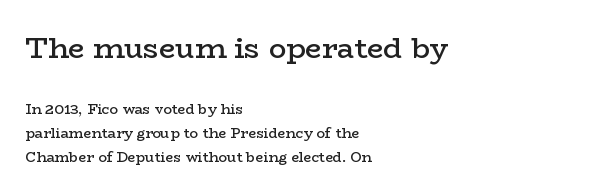
{"serif": "yes", "italic": "no", "bold": "semi", "weight": "semibold", "width": "wide", "stroke_contrast": "low", "x_height": "medium", "monospaced": "no", "underline": "no", "align": "left", "line_spacing_ratio": 1.71, "letter_spacing": "normal", "letter_spacing_em": 0.0, "larger_block": "first", "size_ratio": 2.07, "glyph_px": 29}
